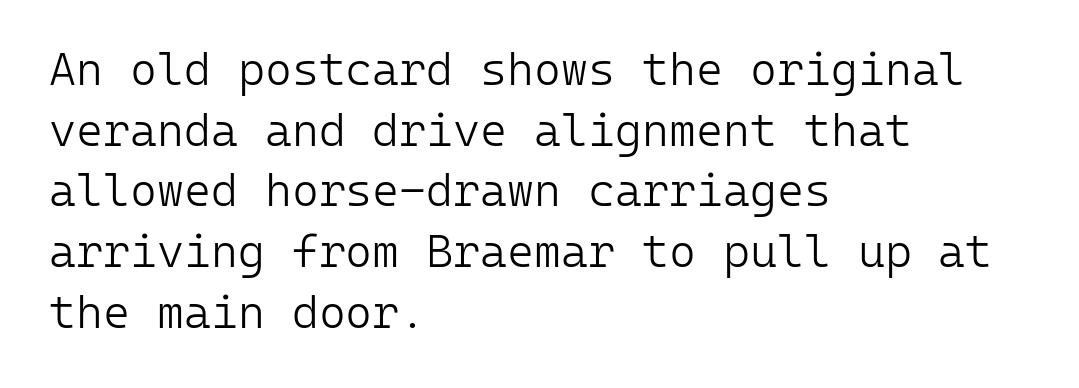
In terms of posture, this sample is upright. The face looks like a standard text weight, possibly lighter. Think of a typewriter: that constant character pitch is what you see here. Horizontal alignment here is leftward, the default for most running prose.
